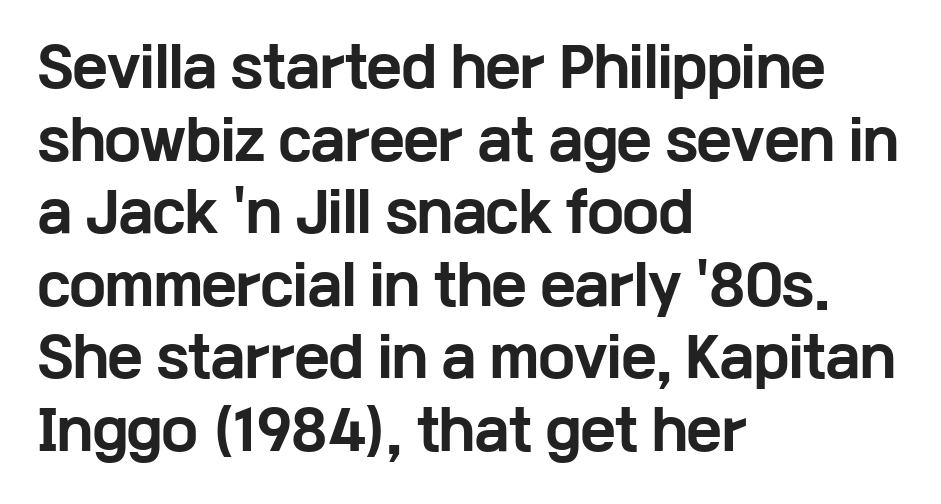
Q: Is the text bold? A: Yes.
Q: Is the text italic (slanted)? A: No, it is upright.
Q: Is the typeface a serif or a sans-serif typeface? A: Sans-serif.
Q: Is the text underlined? A: No.
Q: How is the paragraph aligned? A: Left-aligned.
Q: Is the spacing between letters normal or unusually wide? A: Normal.
Q: Is the spacing between lines tight, normal or loose? A: Normal.
Q: Width (condensed, normal, or wide)? A: Wide.
Q: Stroke contrast? A: Low.
Q: x-height? A: Medium.
Q: Monospaced? A: No.
